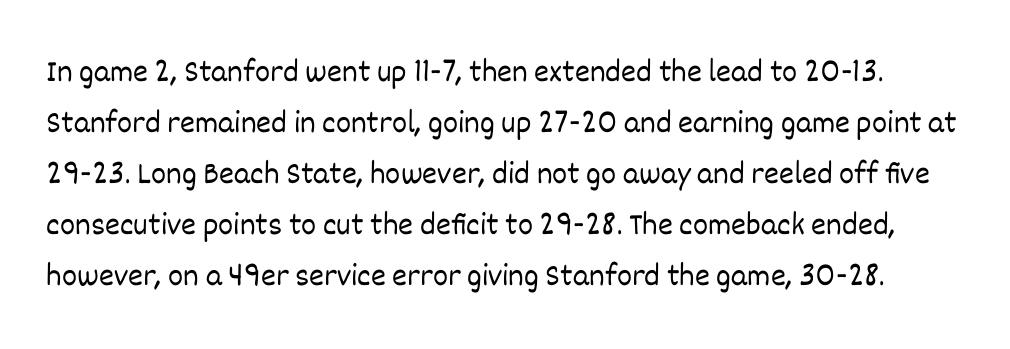
Q: Is the text bold? A: No.
Q: Is the text italic (slanted)? A: No, it is upright.
Q: Is the text underlined? A: No.
Q: Is the spacing between letters normal or unusually wide? A: Normal.
Q: Is the spacing between lines tight, normal or loose? A: Normal.
Q: Width (condensed, normal, or wide)? A: Normal.
Q: Stroke contrast? A: Low.
Q: x-height? A: Large.
Q: Monospaced? A: No.
